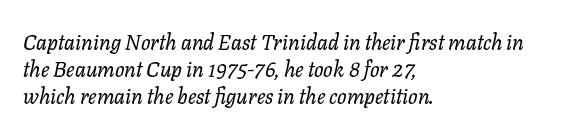
Observe the ordinary spacing: letters are neighbours, not strangers. Reading down the column, the eye jumps a familiar distance to each next line. The strokes carry an ordinary text weight at most. The lines are quadded left. The strip under each line holds only bare page. This is oblique type, the kind used for emphasis or titles.
